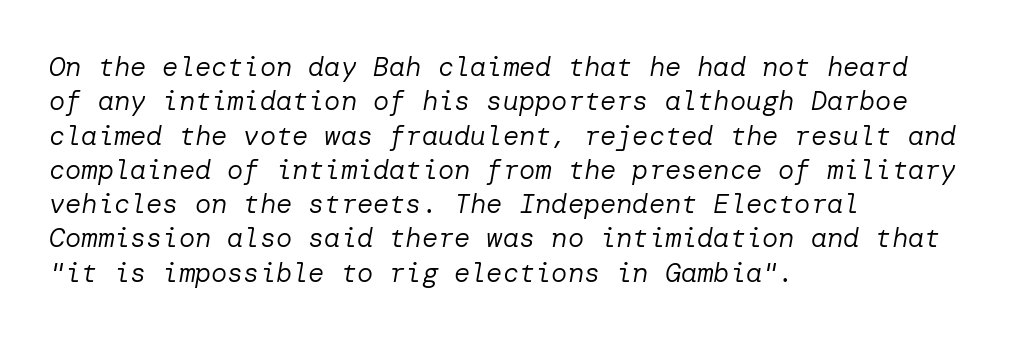
The strip under each line holds only bare page. The lines are quadded left. Italic? Definitely — the glyphs are oblique. The rendering keeps characters at their native spacing.
